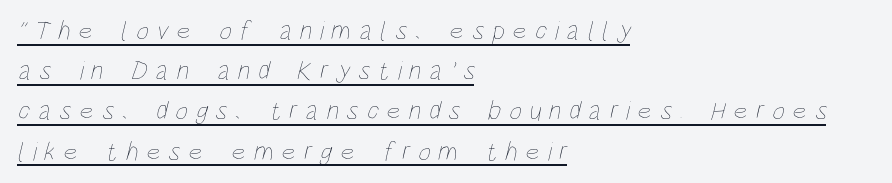
{"bold": "no", "underline": "yes", "align": "left", "line_spacing": "normal", "line_spacing_ratio": 1.49, "letter_spacing": "wide", "letter_spacing_em": 0.3, "glyph_px": 27}
